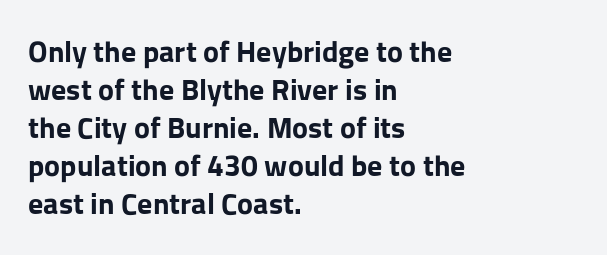
The image shows 30 px bold sans-serif type, upright; set left-aligned, normal line spacing (1.27x), normal letter spacing, not underlined; low stroke contrast and a medium x-height.
